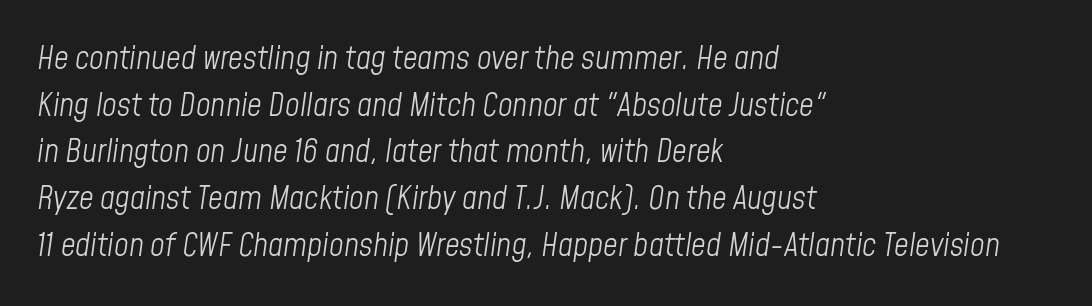
Q: Is the text bold? A: No.
Q: Is the text italic (slanted)? A: Yes, it leans right by about 8 degrees.
Q: Is the text underlined? A: No.
Q: How is the paragraph aligned? A: Left-aligned.
Q: Is the spacing between letters normal or unusually wide? A: Normal.
Q: Is the spacing between lines tight, normal or loose? A: Normal.
Q: Width (condensed, normal, or wide)? A: Condensed.
Q: Stroke contrast? A: Low.
Q: x-height? A: Medium.
Q: Monospaced? A: No.
